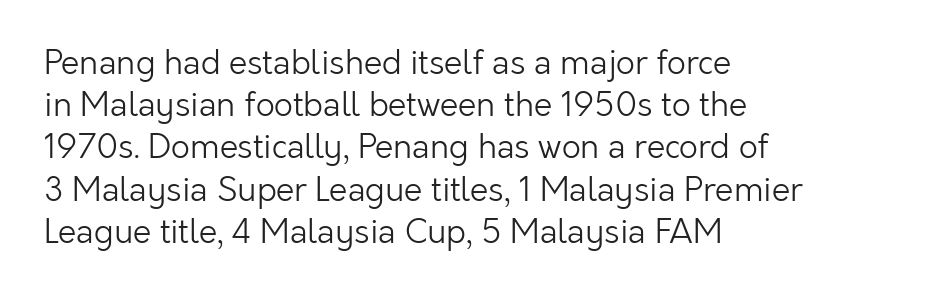
The image shows 33 px light sans-serif type, upright; set left-aligned, normal line spacing (1.28x), normal letter spacing, not underlined; low stroke contrast and a medium x-height.
